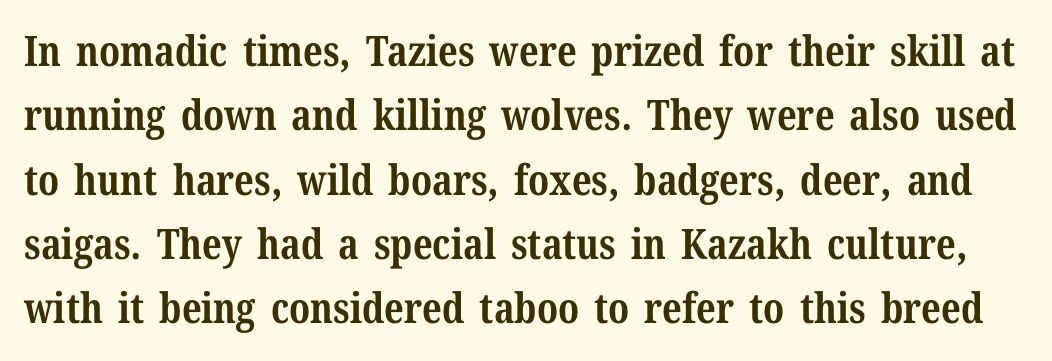
{"serif": "yes", "italic": "no", "bold": "yes", "weight": "bold", "width": "normal", "stroke_contrast": "medium", "x_height": "medium", "monospaced": "no", "underline": "no", "line_spacing": "normal", "line_spacing_ratio": 1.53, "letter_spacing": "normal", "letter_spacing_em": 0.0, "glyph_px": 42}
